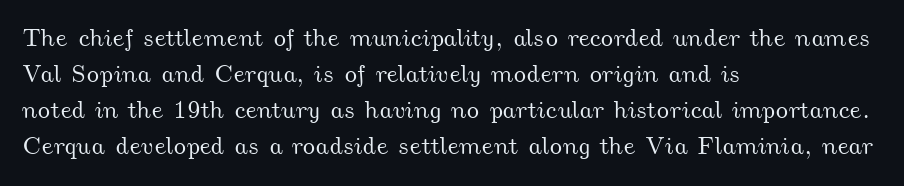
Q: Is the text underlined? A: No.
Q: How is the paragraph aligned? A: Left-aligned.
Q: Is the spacing between letters normal or unusually wide? A: Normal.
Q: Is the spacing between lines tight, normal or loose? A: Normal.
